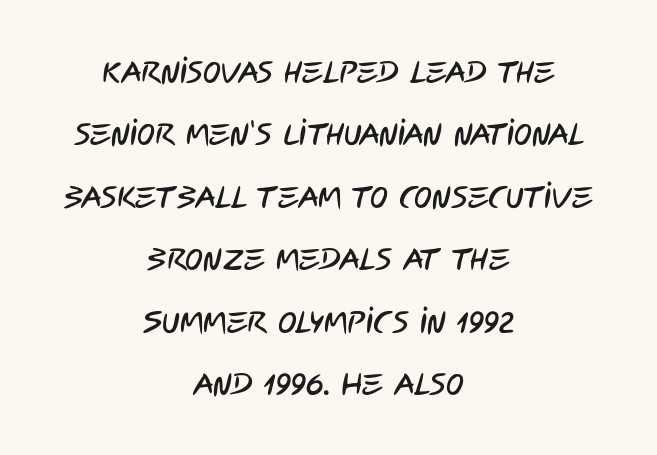
Q: Is the typeface a serif or a sans-serif typeface? A: Sans-serif.
Q: Is the text underlined? A: No.
Q: How is the paragraph aligned? A: Centered.
Q: Is the spacing between letters normal or unusually wide? A: Normal.
Q: Is the spacing between lines tight, normal or loose? A: Loose.
Q: Width (condensed, normal, or wide)? A: Condensed.
Q: Stroke contrast? A: Low.
Q: x-height? A: Large.
Q: Monospaced? A: No.
